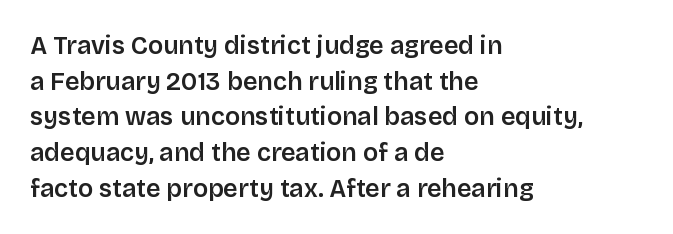
The image shows 25 px text type, upright; set left-aligned, normal line spacing (1.43x), normal letter spacing, not underlined.
